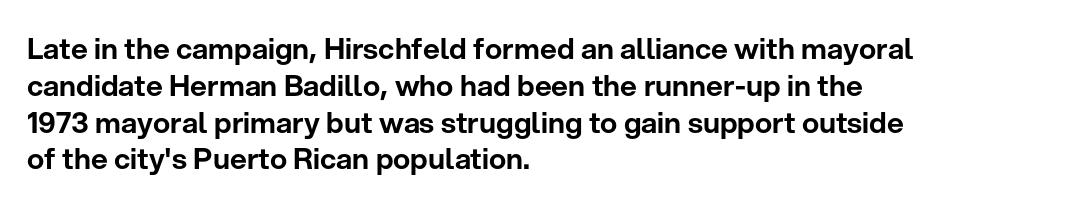
{"serif": "no", "italic": "no", "width": "normal", "stroke_contrast": "low", "x_height": "medium", "monospaced": "no", "underline": "no", "align": "left", "line_spacing": "normal", "line_spacing_ratio": 1.27, "letter_spacing": "normal", "letter_spacing_em": 0.0, "glyph_px": 29}
